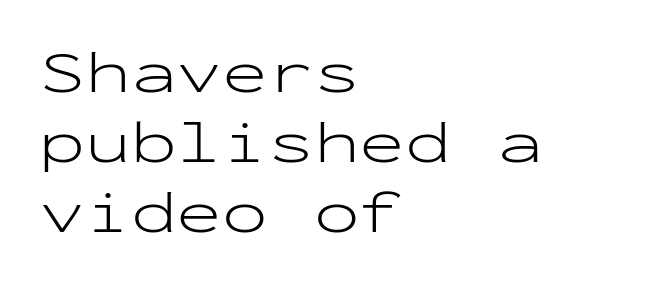
Q: Is the text bold? A: No.
Q: Is the text italic (slanted)? A: No, it is upright.
Q: Is the typeface a serif or a sans-serif typeface? A: Sans-serif.
Q: Is the text underlined? A: No.
Q: How is the paragraph aligned? A: Left-aligned.
Q: Is the spacing between letters normal or unusually wide? A: Normal.
Q: Is the spacing between lines tight, normal or loose? A: Tight.
Q: Width (condensed, normal, or wide)? A: Wide.
Q: Stroke contrast? A: Low.
Q: x-height? A: Medium.
Q: Monospaced? A: Yes.
